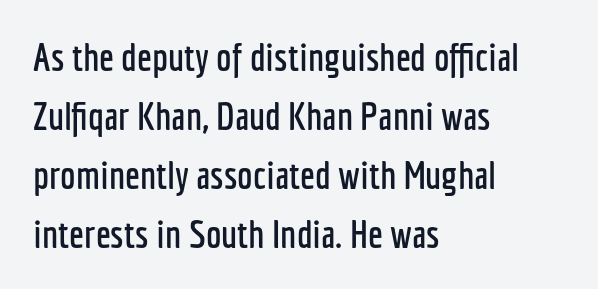
Q: Is the text italic (slanted)? A: No, it is upright.
Q: Is the typeface a serif or a sans-serif typeface? A: Sans-serif.
Q: Is the text underlined? A: No.
Q: How is the paragraph aligned? A: Left-aligned.
Q: Is the spacing between letters normal or unusually wide? A: Normal.
Q: Is the spacing between lines tight, normal or loose? A: Normal.
Q: Width (condensed, normal, or wide)? A: Condensed.
Q: Stroke contrast? A: Low.
Q: x-height? A: Medium.
Q: Monospaced? A: No.
